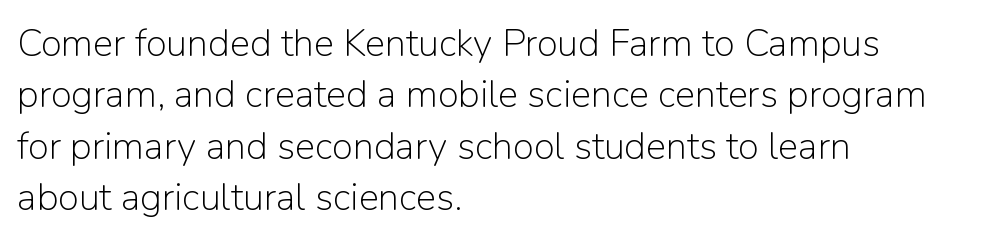
The image shows 38 px light sans-serif type, upright; set left-aligned, normal line spacing (1.35x), normal letter spacing, not underlined; low stroke contrast and a medium x-height.
